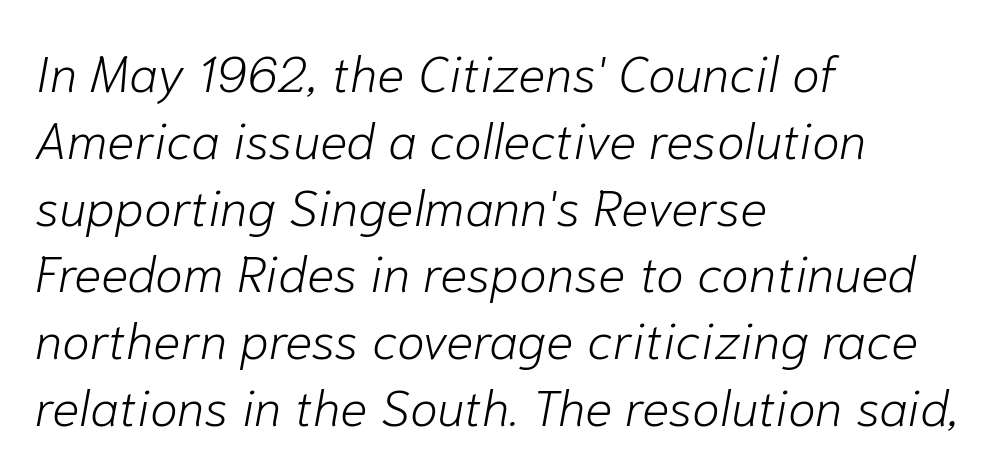
{"italic": "yes", "lean": "right", "slant_degrees": 10, "bold": "no", "weight": "light", "width": "normal", "stroke_contrast": "low", "x_height": "medium", "monospaced": "no", "underline": "no", "align": "left", "line_spacing": "normal", "line_spacing_ratio": 1.31, "letter_spacing": "normal", "letter_spacing_em": 0.0, "glyph_px": 51}
